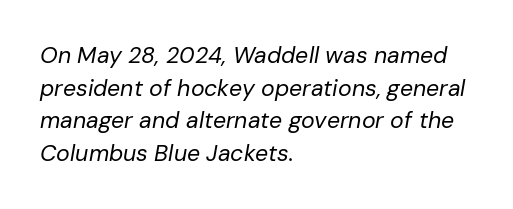
The image shows 23 px text type, italic (leaning right); set left-aligned, normal line spacing (1.42x), normal letter spacing, not underlined.
